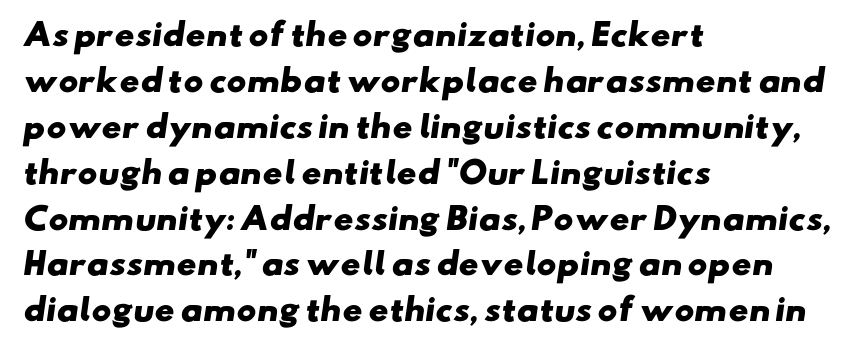
Q: Is the text bold? A: Yes.
Q: Is the typeface a serif or a sans-serif typeface? A: Sans-serif.
Q: Is the text underlined? A: No.
Q: How is the paragraph aligned? A: Left-aligned.
Q: Is the spacing between letters normal or unusually wide? A: Normal.
Q: Is the spacing between lines tight, normal or loose? A: Normal.
Q: Width (condensed, normal, or wide)? A: Wide.
Q: Stroke contrast? A: Low.
Q: x-height? A: Small.
Q: Monospaced? A: No.
